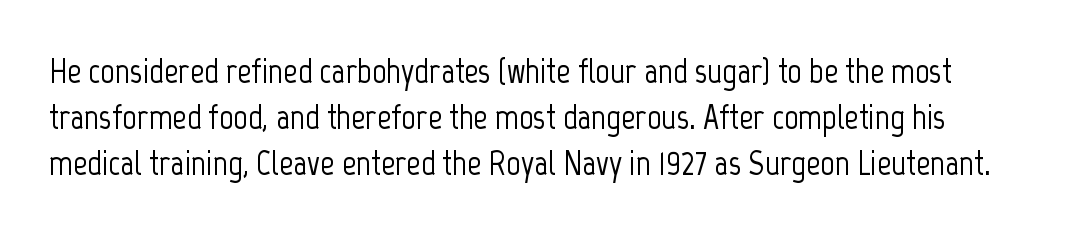
Q: Is the text italic (slanted)? A: No, it is upright.
Q: Is the typeface a serif or a sans-serif typeface? A: Sans-serif.
Q: Is the text underlined? A: No.
Q: Is the spacing between letters normal or unusually wide? A: Normal.
Q: Is the spacing between lines tight, normal or loose? A: Normal.
Q: Width (condensed, normal, or wide)? A: Condensed.
Q: Stroke contrast? A: Low.
Q: x-height? A: Medium.
Q: Monospaced? A: No.
